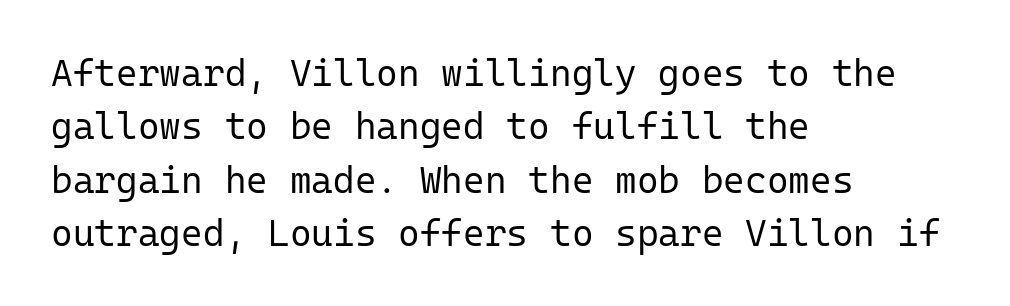
{"serif": "no", "italic": "no", "bold": "no", "weight": "regular", "width": "normal", "stroke_contrast": "low", "x_height": "medium", "monospaced": "yes", "underline": "no", "align": "left", "line_spacing": "normal", "line_spacing_ratio": 1.44, "letter_spacing": "normal", "letter_spacing_em": 0.0, "glyph_px": 37}
